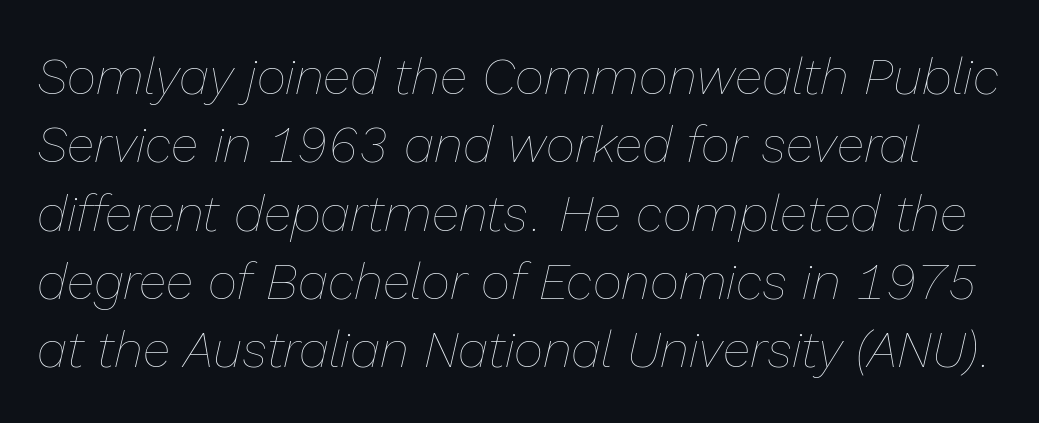
The image shows 51 px thin type, italic (leaning right); set normal line spacing (1.34x), normal letter spacing, not underlined; low stroke contrast and a medium x-height.
